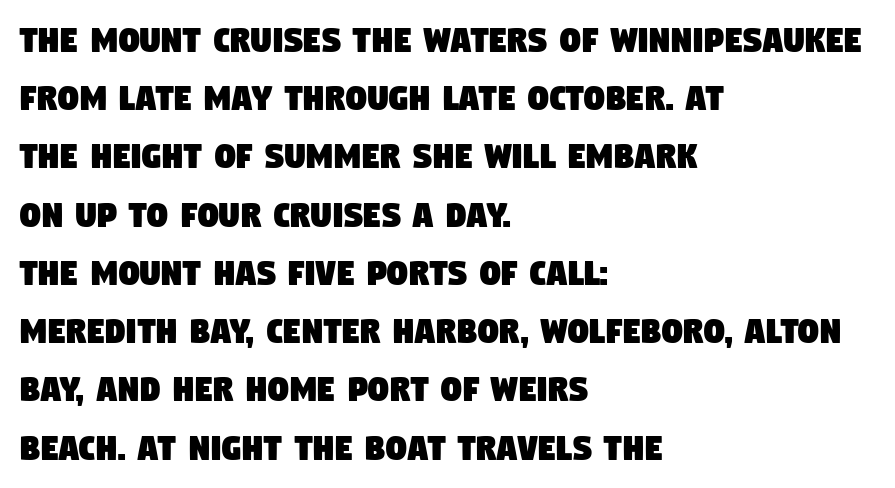
Q: Is the typeface a serif or a sans-serif typeface? A: Sans-serif.
Q: Is the text underlined? A: No.
Q: How is the paragraph aligned? A: Left-aligned.
Q: Is the spacing between letters normal or unusually wide? A: Normal.
Q: Is the spacing between lines tight, normal or loose? A: Normal.
Q: Width (condensed, normal, or wide)? A: Condensed.
Q: Stroke contrast? A: Low.
Q: x-height? A: Large.
Q: Monospaced? A: No.
